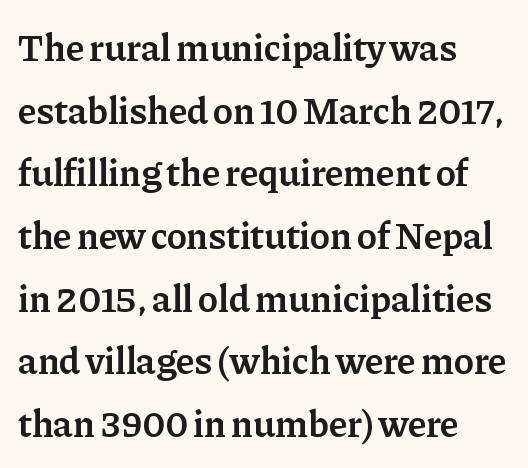
Q: Is the text bold? A: Semi-bold.
Q: Is the text italic (slanted)? A: No, it is upright.
Q: Is the typeface a serif or a sans-serif typeface? A: Serif.
Q: Is the text underlined? A: No.
Q: How is the paragraph aligned? A: Left-aligned.
Q: Is the spacing between letters normal or unusually wide? A: Normal.
Q: Is the spacing between lines tight, normal or loose? A: Normal.
Q: Width (condensed, normal, or wide)? A: Normal.
Q: Stroke contrast? A: Low.
Q: x-height? A: Medium.
Q: Monospaced? A: No.
